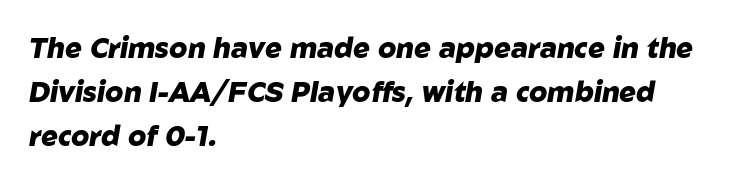
The image shows 28 px heavy type, italic (leaning right); set left-aligned, normal line spacing (1.57x), normal letter spacing, not underlined; low stroke contrast and a medium x-height.
